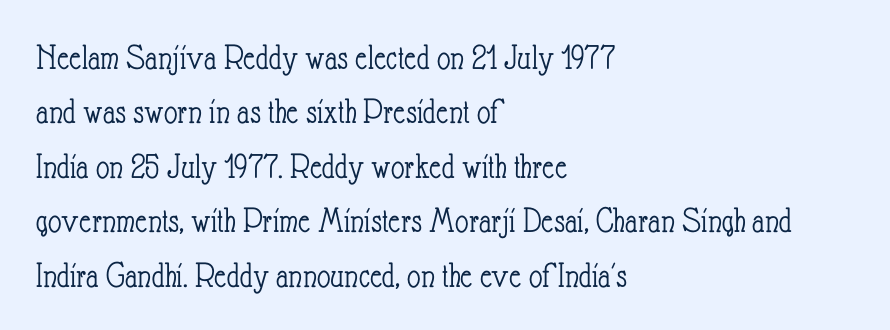
The image shows 37 px light, condensed type, upright; set left-aligned, normal line spacing (1.47x), normal letter spacing, not underlined; low stroke contrast and a small x-height.
